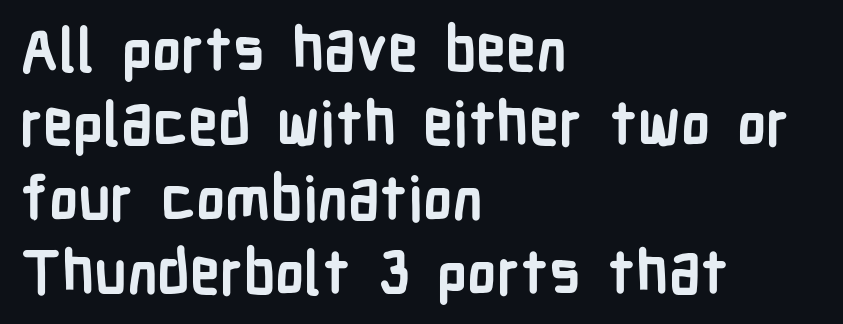
The image shows 60 px semibold, condensed sans-serif type, upright; set left-aligned, line spacing 1.24x, normal letter spacing, not underlined; low stroke contrast and a medium x-height.
